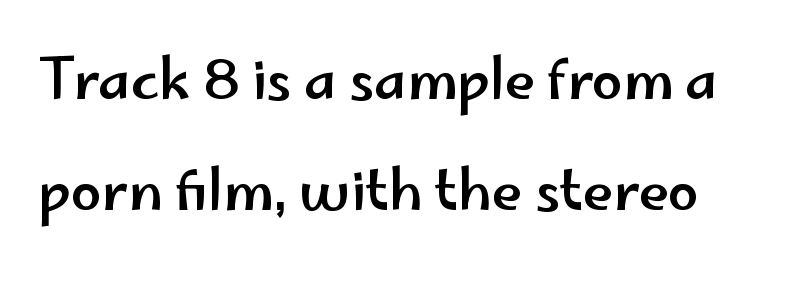
The image shows 55 px wide sans-serif type, upright; set loose line spacing (2.01x), normal letter spacing, not underlined; low stroke contrast and a small x-height.
